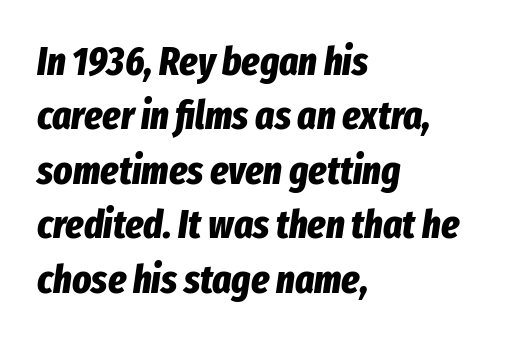
The whole block is typeset with a tilt. Pretty heavy lettering here — definitely bold. What stands out about the letter spacing? Nothing — it is the standard amount. Baseline-to-baseline distance is the conventional proportion of letter height. Reading down the block, your eye returns to a fixed left position each line. Clear beneath every line of the passage.
